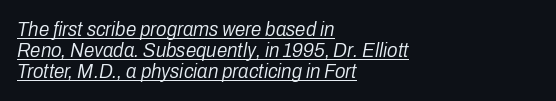
{"italic": "yes", "lean": "right", "slant_degrees": 10, "bold": "no", "underline": "yes", "align": "left", "line_spacing": "tight", "line_spacing_ratio": 1.01, "letter_spacing": "normal", "letter_spacing_em": 0.0, "glyph_px": 21}
